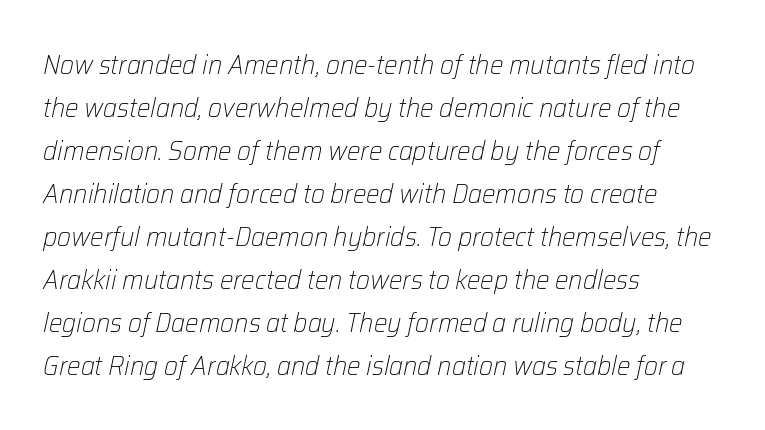
The image shows 27 px text type, italic (leaning right); set left-aligned, normal line spacing (1.59x), normal letter spacing, not underlined.
